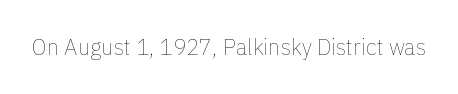
Q: Is the text bold? A: No.
Q: Is the text italic (slanted)? A: No, it is upright.
Q: Is the text underlined? A: No.
Q: Is the spacing between letters normal or unusually wide? A: Normal.
